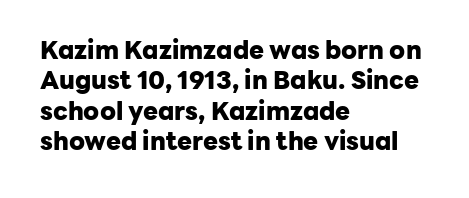
Each line starts at the same left margin while the right side varies. Words appear dense and cohesive because spacing is normal. What weight is shown? A full bold with thick strokes. Nope, not italic — everything's standing straight.
